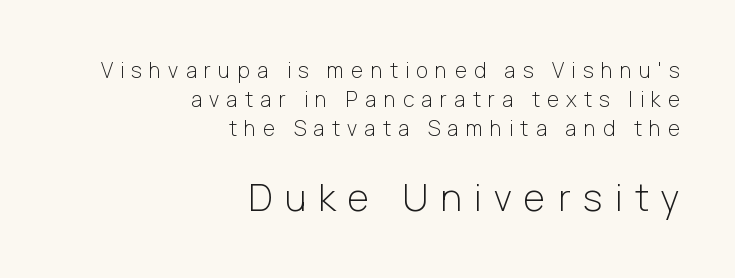
{"serif": "no", "italic": "no", "bold": "no", "weight": "light", "width": "normal", "stroke_contrast": "low", "x_height": "medium", "monospaced": "no", "underline": "no", "align": "right", "line_spacing": "normal", "line_spacing_ratio": 1.37, "letter_spacing": "wide", "letter_spacing_em": 0.34, "larger_block": "second", "size_ratio": 1.76, "glyph_px": 37}
